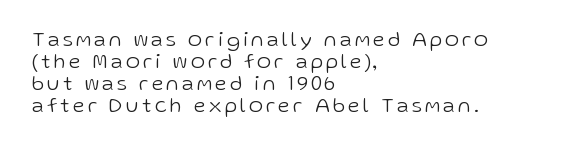
The image shows 21 px text type, upright; set left-aligned, tight line spacing (1.04x), not underlined.
